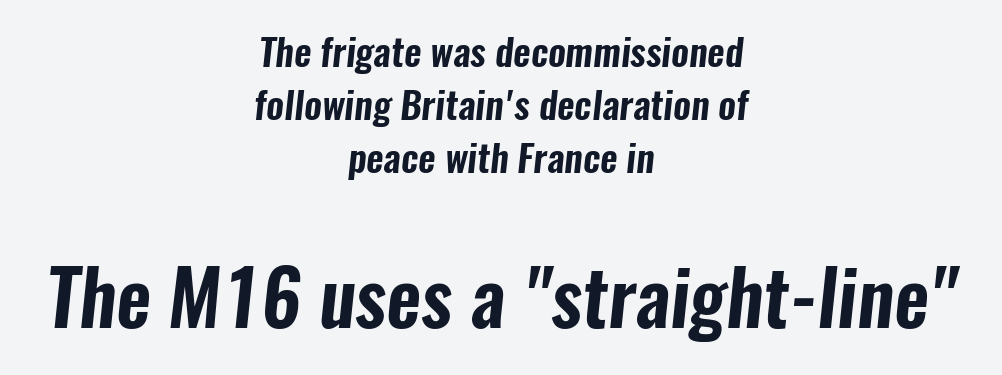
Q: Is the typeface a serif or a sans-serif typeface? A: Sans-serif.
Q: Is the text underlined? A: No.
Q: How is the paragraph aligned? A: Centered.
Q: Is the spacing between letters normal or unusually wide? A: Normal.
Q: Is the spacing between lines tight, normal or loose? A: Normal.
Q: Which block of text is set in a larger size, the first (top) or the second (bottom)? A: The second (bottom) one.
Q: Width (condensed, normal, or wide)? A: Condensed.
Q: Stroke contrast? A: Low.
Q: x-height? A: Medium.
Q: Monospaced? A: No.
